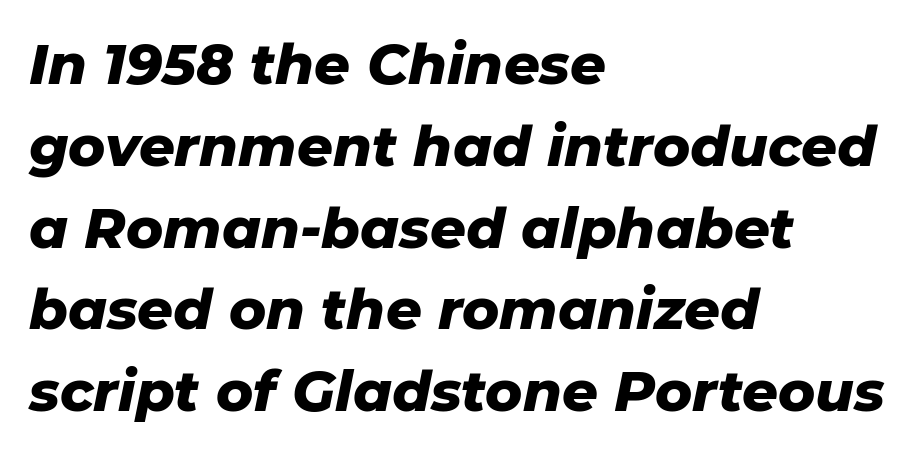
Does the copy run flush right? No — it runs flush left. This sample has the flowing, uneven cadence of proportional lettering. Quick note: interline space is typical. Only glyphs here, with clear space below each row. Every letter is thick-stroked: bold, no question. Default kerning and tracking; the words read as compact shapes.
